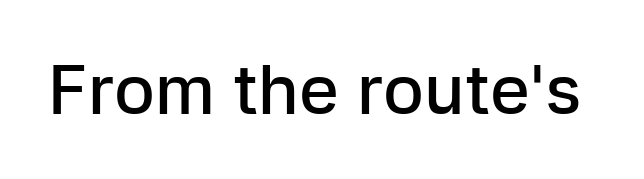
{"serif": "no", "italic": "no", "bold": "semi", "weight": "semibold", "width": "normal", "stroke_contrast": "low", "x_height": "medium", "monospaced": "no", "underline": "no", "letter_spacing": "normal", "letter_spacing_em": 0.0, "glyph_px": 68}
